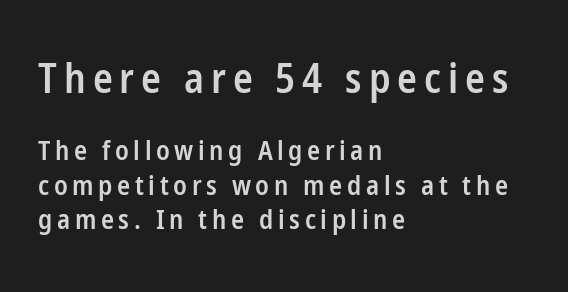
Q: Is the text bold? A: Semi-bold.
Q: Is the text italic (slanted)? A: No, it is upright.
Q: Is the typeface a serif or a sans-serif typeface? A: Sans-serif.
Q: Is the text underlined? A: No.
Q: How is the paragraph aligned? A: Left-aligned.
Q: Is the spacing between lines tight, normal or loose? A: Normal.
Q: Which block of text is set in a larger size, the first (top) or the second (bottom)? A: The first (top) one.
Q: Width (condensed, normal, or wide)? A: Condensed.
Q: Stroke contrast? A: Low.
Q: x-height? A: Medium.
Q: Monospaced? A: No.
